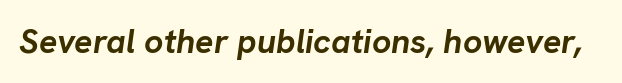
{"italic": "yes", "lean": "right", "slant_degrees": 8, "bold": "yes", "weight": "semibold", "width": "normal", "stroke_contrast": "low", "x_height": "medium", "monospaced": "no", "underline": "no", "letter_spacing": "normal", "letter_spacing_em": 0.0, "glyph_px": 34}
